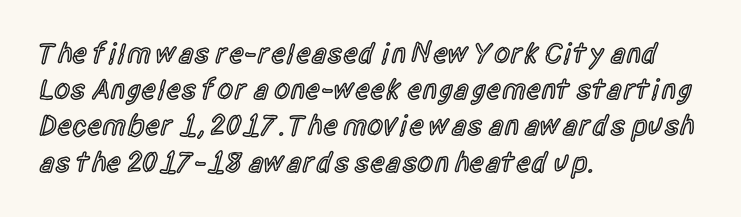
The rendering uses natural spacing where letterforms have individual widths. Quick note: interline space is typical. Its strokes are somewhat broadened, the hallmark of semibold type. The typesetter chose a ragged-right arrangement here.
